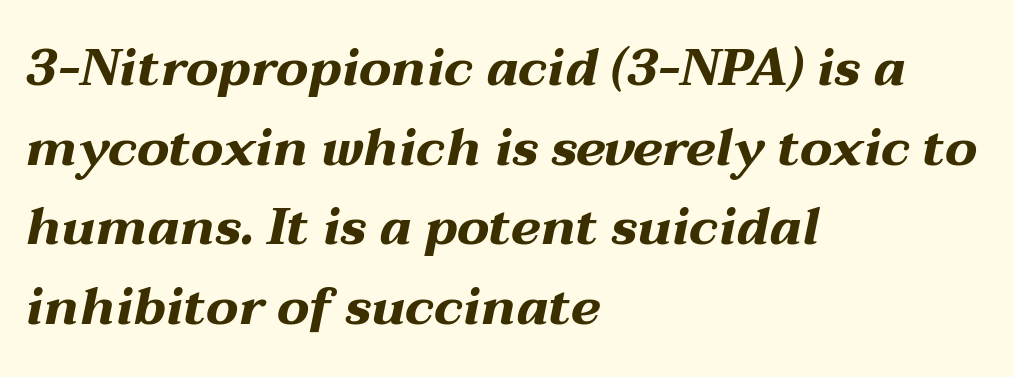
{"italic": "yes", "lean": "right", "slant_degrees": 12, "bold": "yes", "weight": "bold", "width": "wide", "stroke_contrast": "medium", "x_height": "medium", "monospaced": "no", "underline": "no", "align": "left", "line_spacing": "normal", "line_spacing_ratio": 1.56, "letter_spacing": "normal", "letter_spacing_em": 0.0, "glyph_px": 51}
